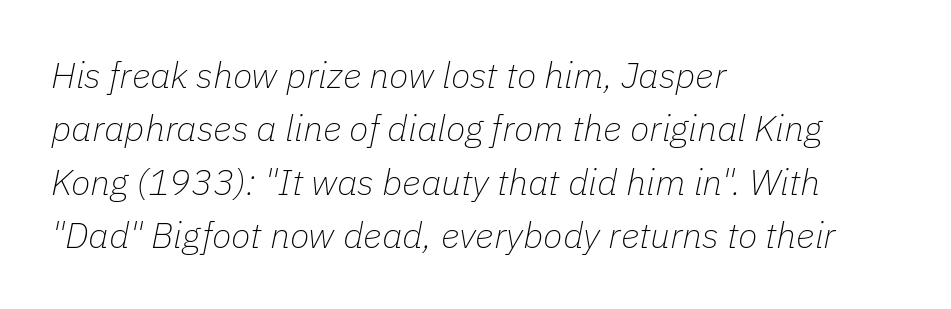
Q: Is the text bold? A: No.
Q: Is the text italic (slanted)? A: Yes, it leans right by about 11 degrees.
Q: Is the text underlined? A: No.
Q: How is the paragraph aligned? A: Left-aligned.
Q: Is the spacing between letters normal or unusually wide? A: Normal.
Q: Is the spacing between lines tight, normal or loose? A: Normal.
Q: Width (condensed, normal, or wide)? A: Normal.
Q: Stroke contrast? A: Low.
Q: x-height? A: Medium.
Q: Monospaced? A: No.
